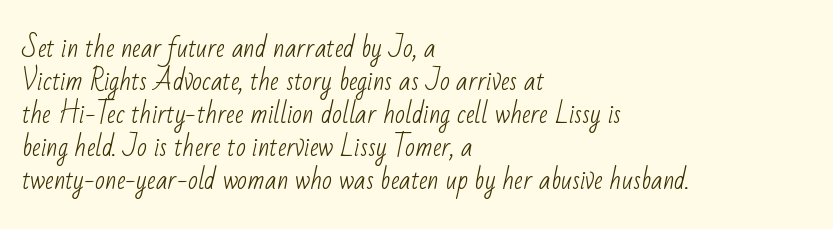
The face looks like a standard text weight, possibly lighter. The typesetter chose a ragged-right arrangement here. Anything drawn beneath the words? Only blank space. The passage shown stacks its lines at a standard gap.
